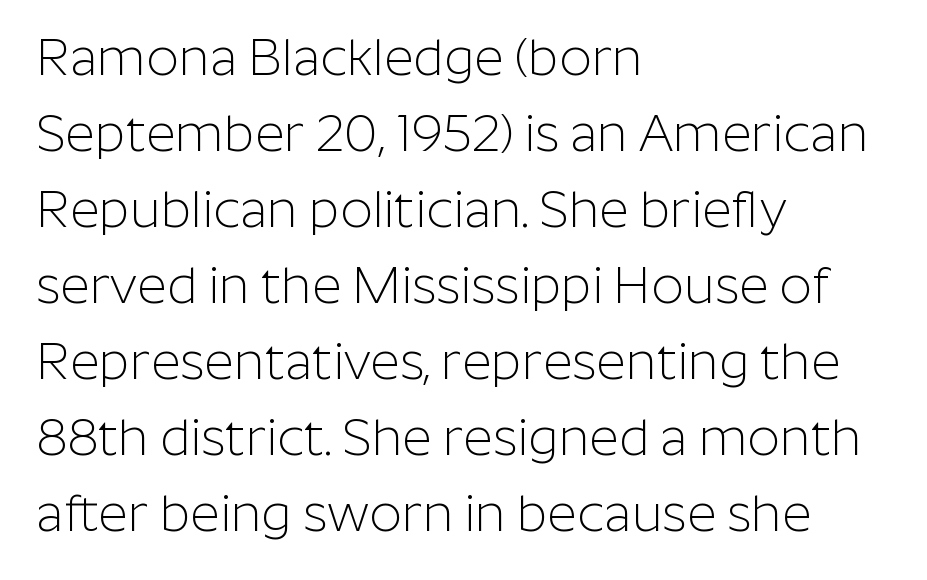
Do the characters align in a grid? No, the font is proportional. Summary of weight: not heavy and not bold. Look at the bottom of the vertical strokes: they stop flat, with no serifs. Line starts are locked; line ends wander. Italic: no, the glyphs are upright roman.
